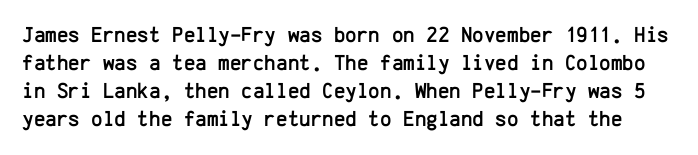
The image shows 22 px text type, upright; set normal line spacing (1.27x), normal letter spacing, not underlined.
